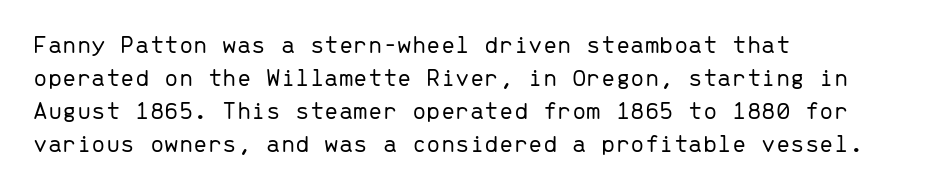
{"italic": "no", "bold": "no", "underline": "no", "align": "left", "line_spacing": "normal", "line_spacing_ratio": 1.27, "letter_spacing": "normal", "letter_spacing_em": 0.0, "glyph_px": 26}
